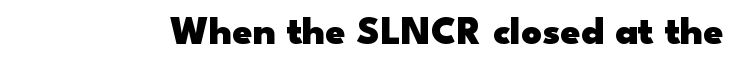
The image shows 40 px heavy, wide sans-serif type, upright; set normal letter spacing, not underlined; low stroke contrast and a small x-height.
